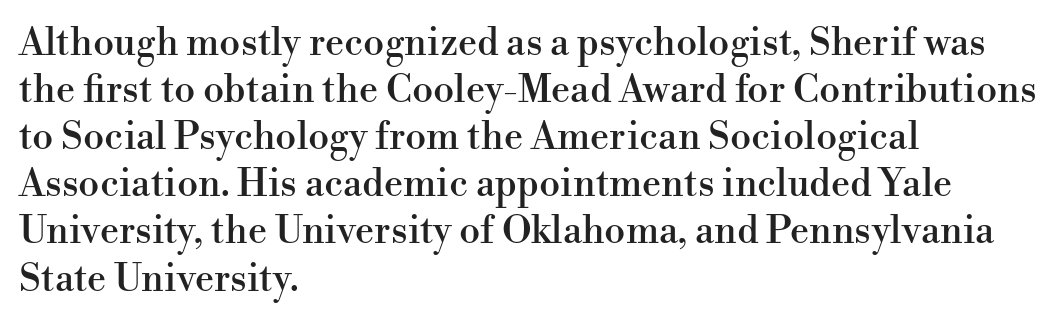
{"serif": "yes", "italic": "no", "width": "normal", "stroke_contrast": "high", "x_height": "small", "monospaced": "no", "underline": "no", "align": "left", "line_spacing_ratio": 1.24, "letter_spacing": "normal", "letter_spacing_em": 0.0, "glyph_px": 38}
